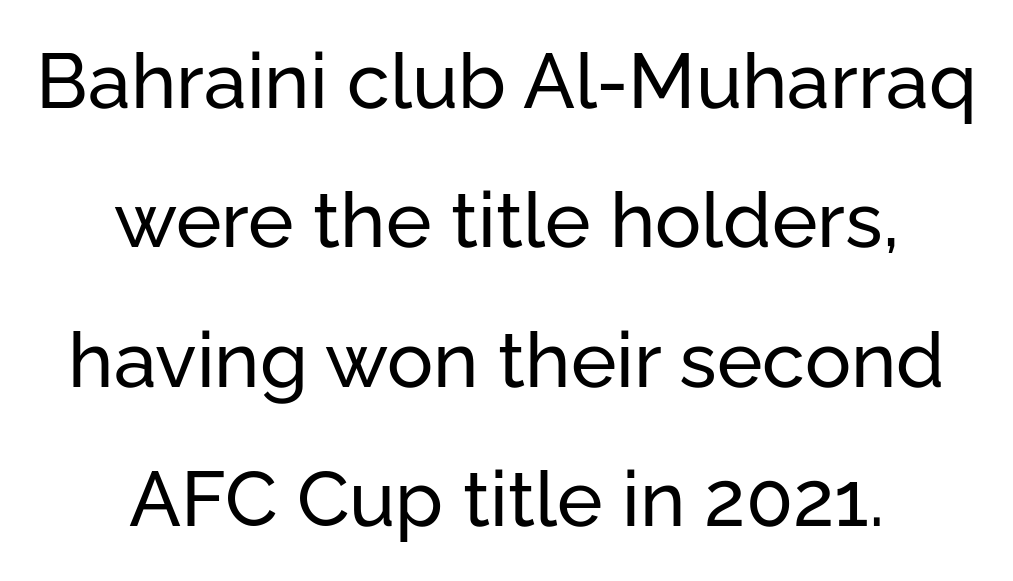
The image shows 77 px sans-serif type, upright; set centered, line spacing 1.81x, normal letter spacing, not underlined; low stroke contrast and a medium x-height.
